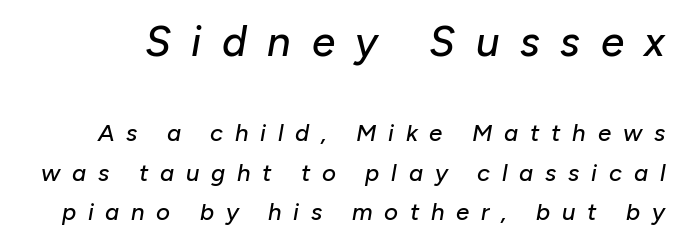
Leading: standard. Rendered with sloped, italic letterforms. The rendering shrinks the type as you move from the upper chunk to the lower. Proportional: the letters do not fall into vertical columns. Here the glyphs are tracked loosely, breaking word shapes into spaced letters.
